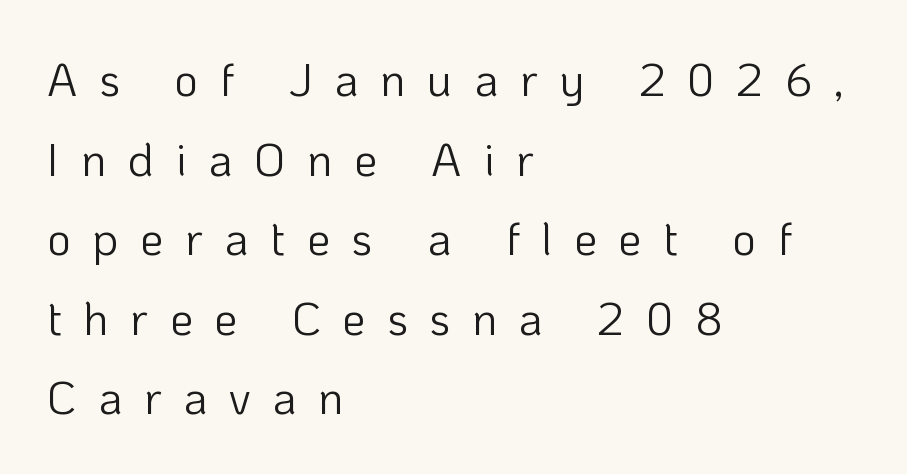
Notice how the stems are strictly vertical — no italics here. In terms of letterspacing, this is a distinctly airy, spread setting. Note: no serifs on the glyphs. The face used here is proportionally spaced, like ordinary book or web type. Lines of text with bare space underneath.
